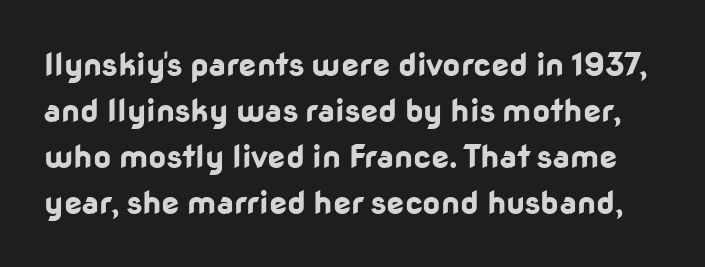
{"serif": "no", "italic": "no", "bold": "yes", "weight": "bold", "width": "normal", "stroke_contrast": "low", "x_height": "medium", "monospaced": "no", "underline": "no", "line_spacing": "normal", "line_spacing_ratio": 1.44, "letter_spacing": "normal", "letter_spacing_em": 0.0, "glyph_px": 32}
